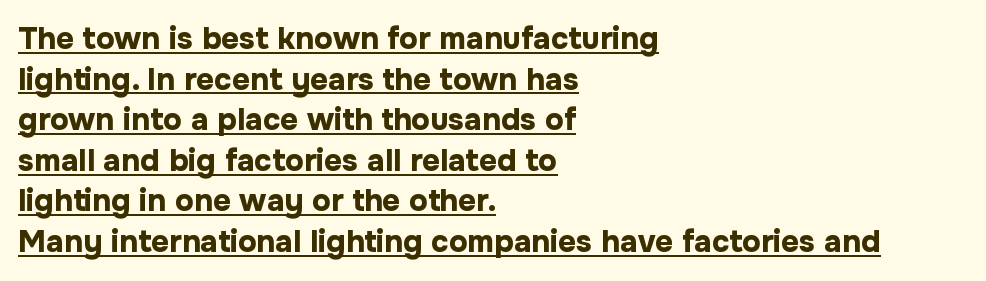
The image shows 31 px bold sans-serif type, upright; set left-aligned, normal line spacing (1.31x), normal letter spacing, underlined; low stroke contrast and a medium x-height.
